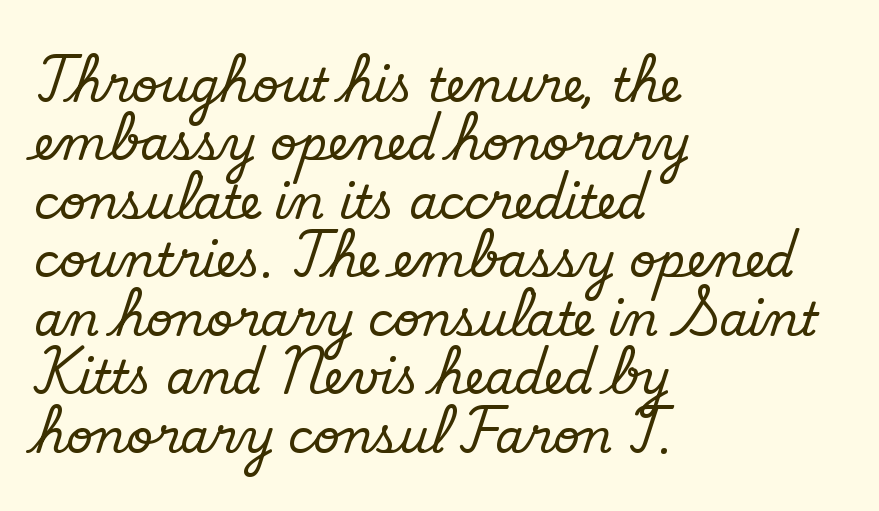
The image shows 46 px regular-weight sans-serif type; set left-aligned, normal line spacing (1.27x), normal letter spacing, not underlined; low stroke contrast and a small x-height.
